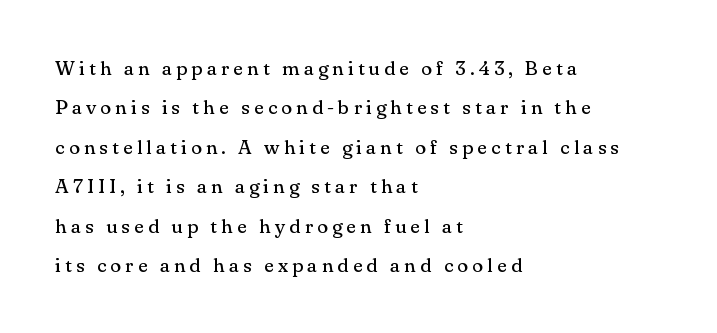
The image shows 20 px text type, upright; set left-aligned, loose line spacing (1.97x), unusually wide letter spacing (+0.21 em), not underlined.
